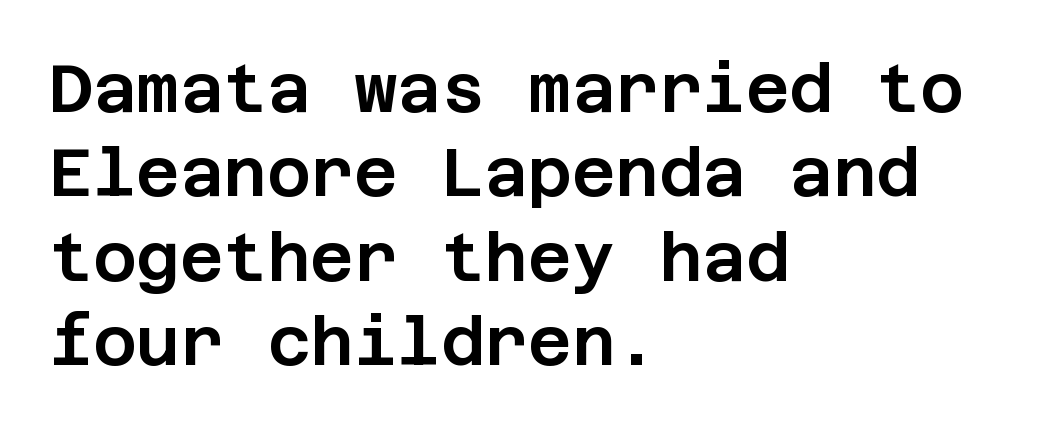
{"serif": "no", "italic": "no", "width": "normal", "stroke_contrast": "low", "x_height": "large", "underline": "no", "align": "left", "line_spacing": "normal", "line_spacing_ratio": 1.26, "letter_spacing": "normal", "letter_spacing_em": 0.0, "glyph_px": 67}
